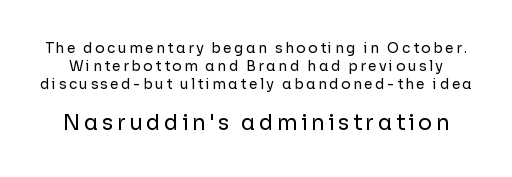
The image shows 21 px text type, upright; set normal line spacing (1.27x), not underlined; the second (bottom) block is 1.5x larger.
